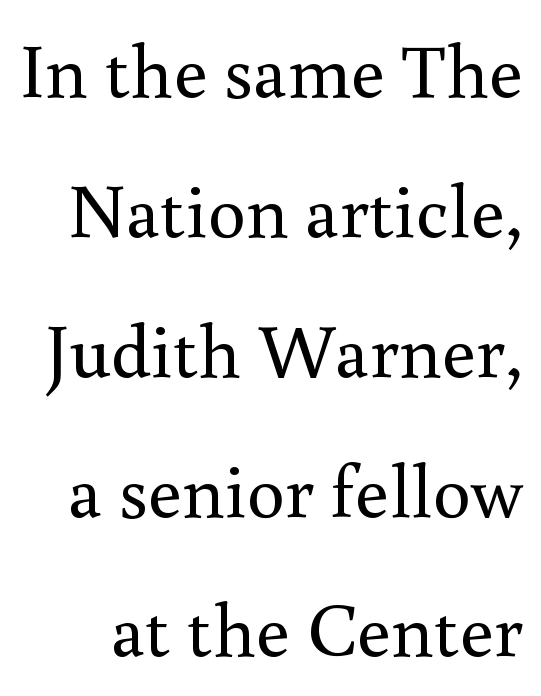
Any mark beneath the type? The region is blank. These glyphs show unthickened strokes, regular width or finer. A typesetter would label this face a serif. Look at the tracking — it's just the regular setting, nothing added.
